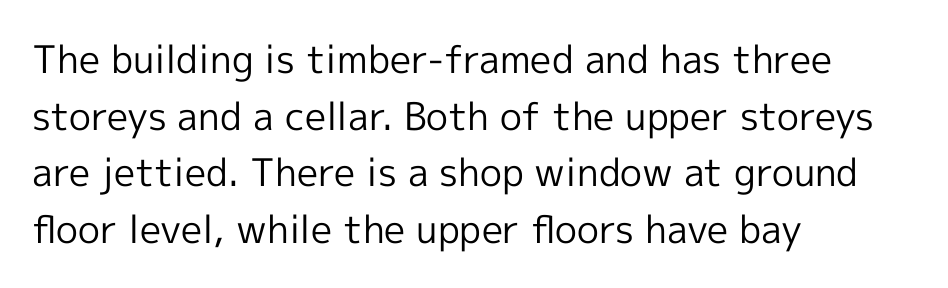
The passage shown is typed in a proportional face where columns would drift. Grotesque or geometric, the face here clearly has no serifs. Weight: not bold — regular or lighter. Horizontally, the lines are justified to the leading edge only.
